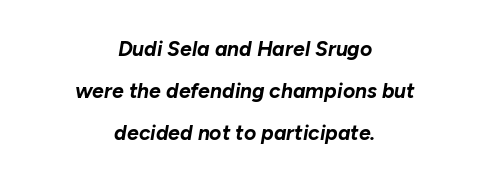
Q: Is the text bold? A: Yes.
Q: Is the text italic (slanted)? A: Yes, it leans right by about 10 degrees.
Q: Is the text underlined? A: No.
Q: How is the paragraph aligned? A: Centered.
Q: Is the spacing between letters normal or unusually wide? A: Normal.
Q: Is the spacing between lines tight, normal or loose? A: Loose.
